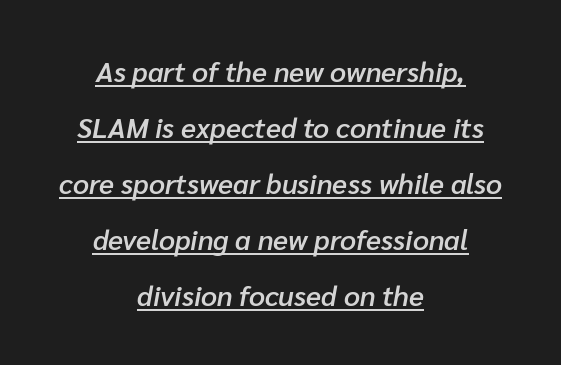
Both edges are ragged and mirror each other, which tells us the setting is centered. Note the varied advance widths — an 'i' is clearly narrower than an 'm'. Look at the stroke-to-counter ratio: somewhat heavy, a semibold. Leading is clearly above the norm, producing a sparse column. Notice how the stems are inclined rather than vertical — that's the hallmark of italics.
